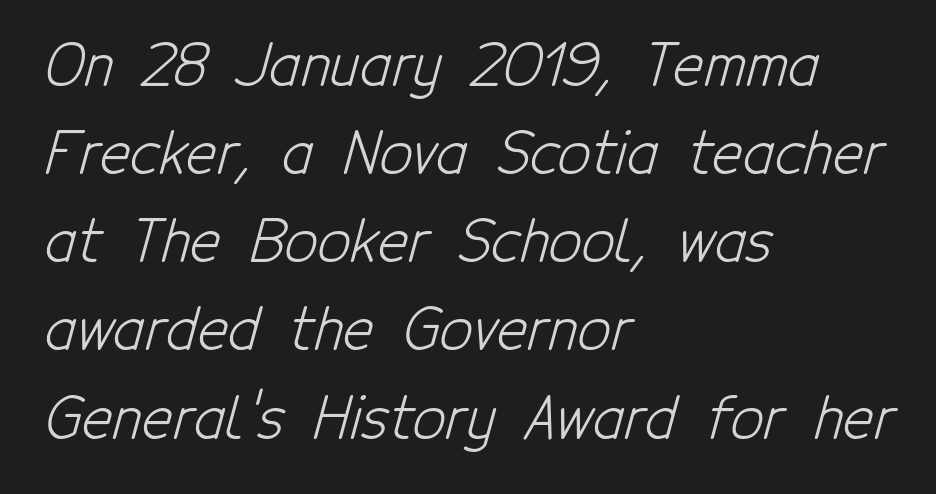
Q: Is the text bold? A: No.
Q: Is the typeface a serif or a sans-serif typeface? A: Sans-serif.
Q: Is the text underlined? A: No.
Q: How is the paragraph aligned? A: Left-aligned.
Q: Is the spacing between letters normal or unusually wide? A: Normal.
Q: Is the spacing between lines tight, normal or loose? A: Normal.
Q: Width (condensed, normal, or wide)? A: Condensed.
Q: Stroke contrast? A: Low.
Q: x-height? A: Medium.
Q: Monospaced? A: No.
